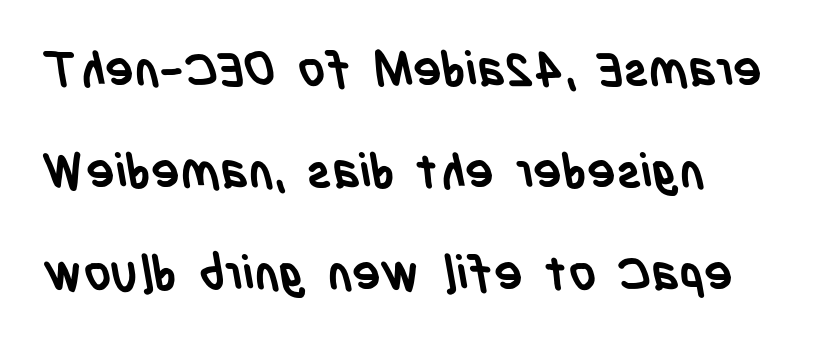
Q: Is the text bold? A: Yes.
Q: Is the typeface a serif or a sans-serif typeface? A: Sans-serif.
Q: Is the text underlined? A: No.
Q: How is the paragraph aligned? A: Left-aligned.
Q: Is the spacing between letters normal or unusually wide? A: Normal.
Q: Is the spacing between lines tight, normal or loose? A: Loose.
Q: Width (condensed, normal, or wide)? A: Condensed.
Q: Stroke contrast? A: Low.
Q: x-height? A: Large.
Q: Monospaced? A: No.
